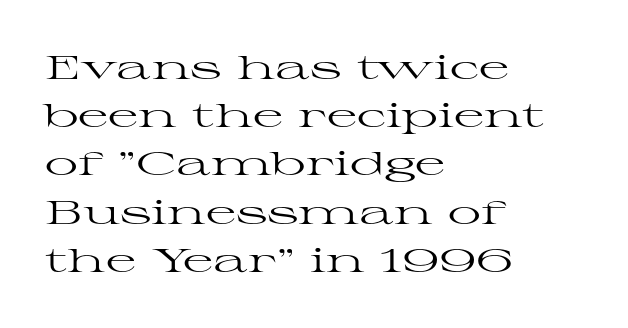
The image shows 33 px regular-weight, wide serif type, upright; set left-aligned, normal line spacing (1.46x), normal letter spacing, not underlined; high stroke contrast and a medium x-height.
